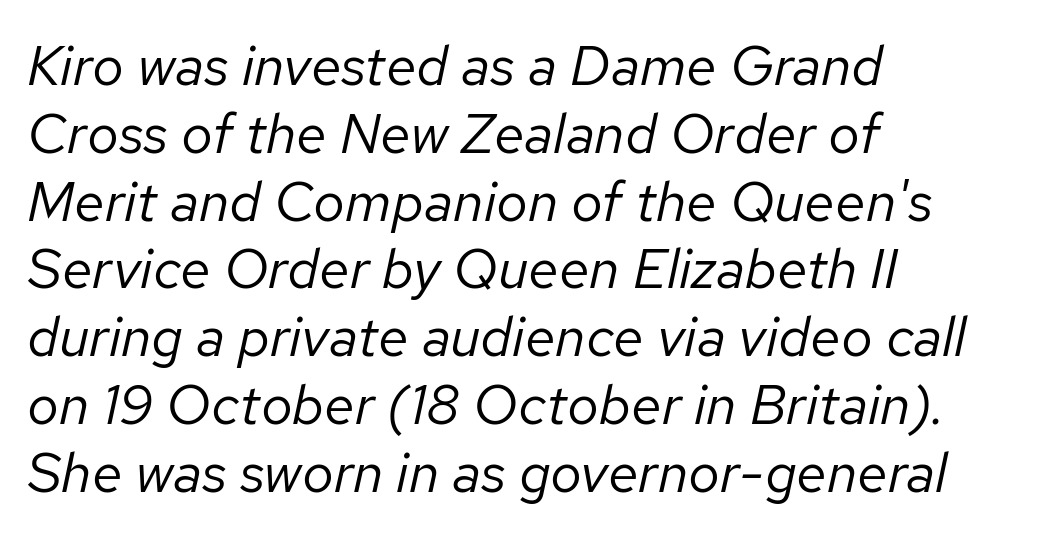
Proportional: the letters do not fall into vertical columns. The face looks like a standard text weight, possibly lighter. Each row of text sits above clean, open space. The glyphs look as if they've been sheared to an angle.
